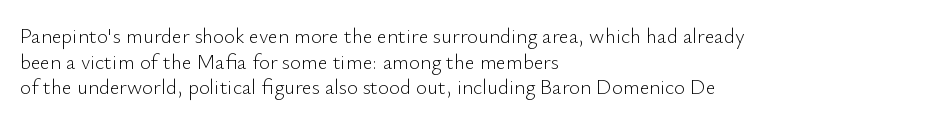
{"italic": "no", "bold": "no", "underline": "no", "align": "left", "line_spacing_ratio": 1.22, "letter_spacing": "normal", "letter_spacing_em": 0.0, "glyph_px": 21}
